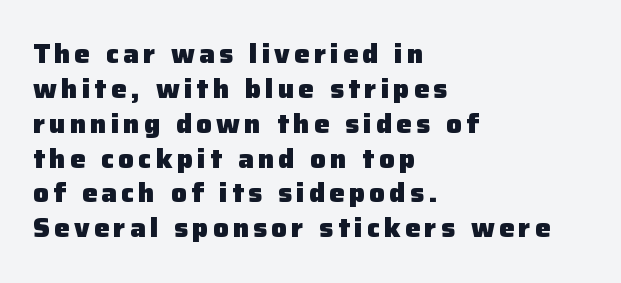
The image shows 26 px bold type, upright; set left-aligned, normal line spacing (1.34x), not underlined.
